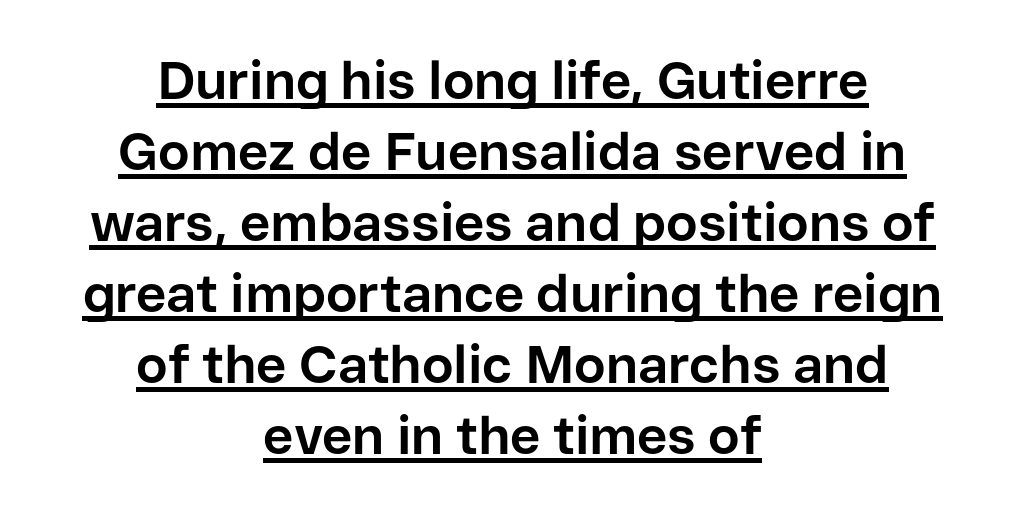
I'd call this a sans setting — the letters go barefoot. Unlike italic type, these characters show no tilt at all. The face used here is proportionally spaced, like ordinary book or web type. Set as a true bold cut, around the 700 mark. Does a line run under the words? Yes, clearly.
